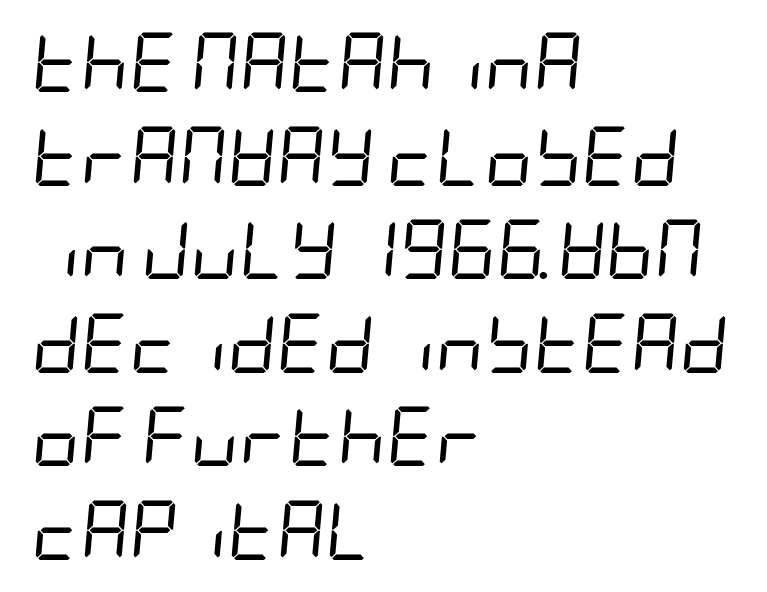
{"italic": "yes", "lean": "right", "slant_degrees": 5, "bold": "no", "weight": "regular", "width": "condensed", "stroke_contrast": "low", "x_height": "large", "underline": "no", "align": "left", "line_spacing": "normal", "line_spacing_ratio": 1.56, "letter_spacing": "normal", "letter_spacing_em": 0.0, "glyph_px": 60}
